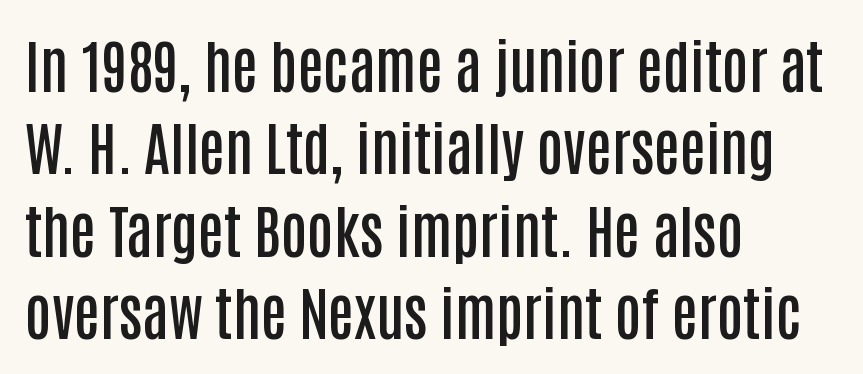
This sample uses a sans-serif face. The typesetting leans somewhat heavy: a semibold. Honestly, there is no underline to notice here at all. Note the varied advance widths — an 'i' is clearly narrower than an 'm'. Line spacing here is normal. Rendered with straight, roman letterforms.
